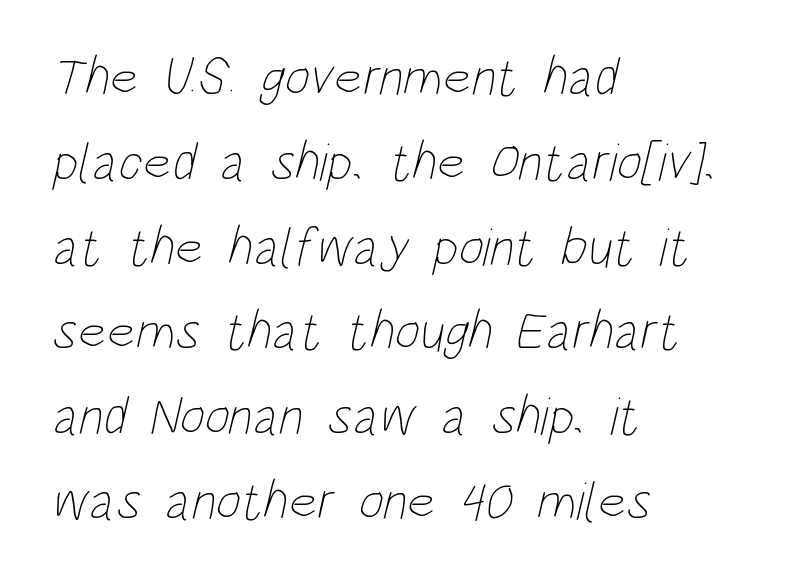
Q: Is the text bold? A: No.
Q: Is the text underlined? A: No.
Q: How is the paragraph aligned? A: Left-aligned.
Q: Is the spacing between letters normal or unusually wide? A: Normal.
Q: Is the spacing between lines tight, normal or loose? A: Normal.
Q: Width (condensed, normal, or wide)? A: Condensed.
Q: Stroke contrast? A: Low.
Q: x-height? A: Large.
Q: Monospaced? A: No.
